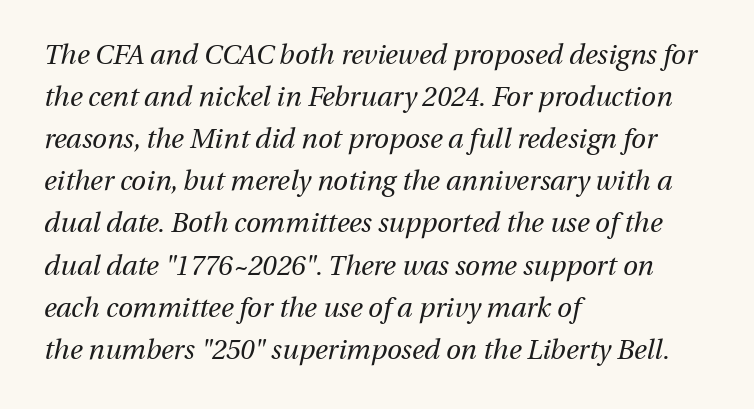
The image shows 27 px text type, italic (leaning right); set left-aligned, normal line spacing (1.56x), normal letter spacing, not underlined.
